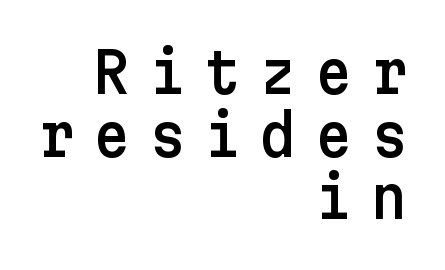
The image shows 56 px sans-serif type, upright; set right-aligned, tight line spacing (1.12x), unusually wide letter spacing (+0.34 em), not underlined; low stroke contrast and a medium x-height.
